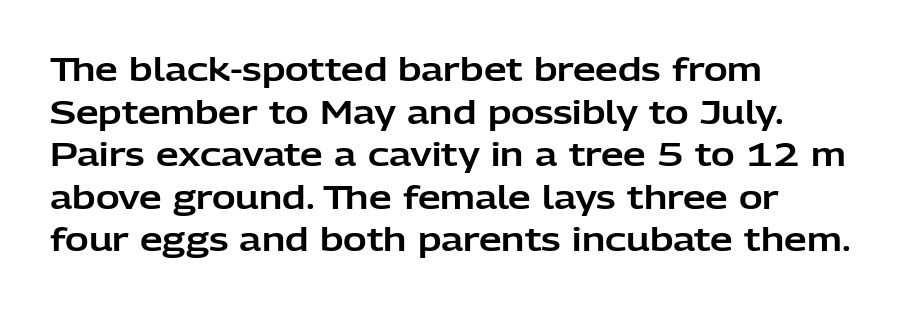
The image shows 32 px sans-serif type, upright; set left-aligned, normal line spacing (1.33x), normal letter spacing, not underlined; low stroke contrast and a medium x-height.
